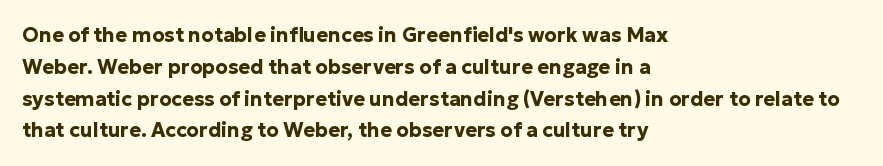
Upright lettering throughout. The foot of each line stays bare and open. Line spacing here is normal. The letters sit at their default tracking, neither squeezed nor spread. The setting favours the left margin, as ordinary paragraphs usually do. These words are printed bold, with thick strokes throughout.
